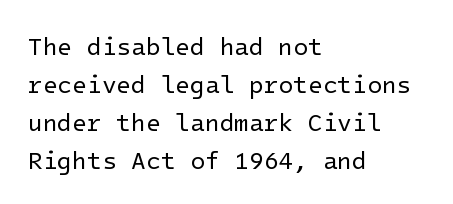
{"italic": "no", "bold": "no", "underline": "no", "align": "left", "line_spacing": "normal", "line_spacing_ratio": 1.58, "letter_spacing": "normal", "letter_spacing_em": 0.0, "glyph_px": 24}
